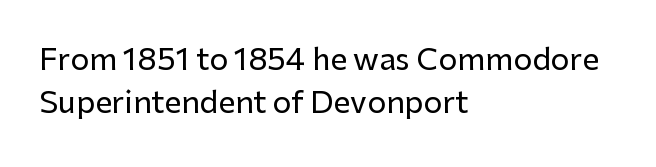
The horizontal fit of the characters is conventional and even. This is roman type, the default non-slanted kind. Note: no serifs on the glyphs. The designer left line spacing at the default. This sample has the flowing, uneven cadence of proportional lettering. Left-aligned paragraph, ragged on the right.
